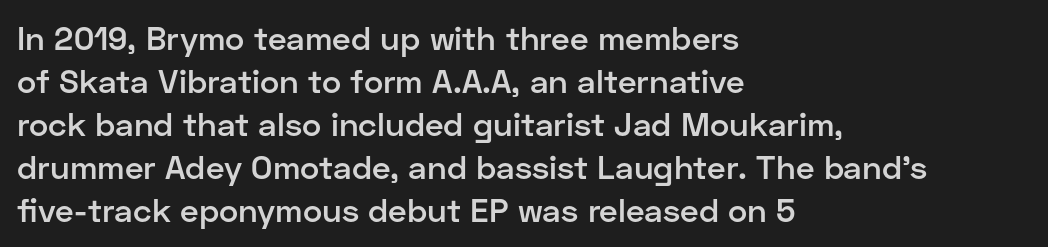
The image shows 33 px semibold sans-serif type, upright; set left-aligned, normal line spacing (1.3x), normal letter spacing, not underlined; low stroke contrast and a medium x-height.
